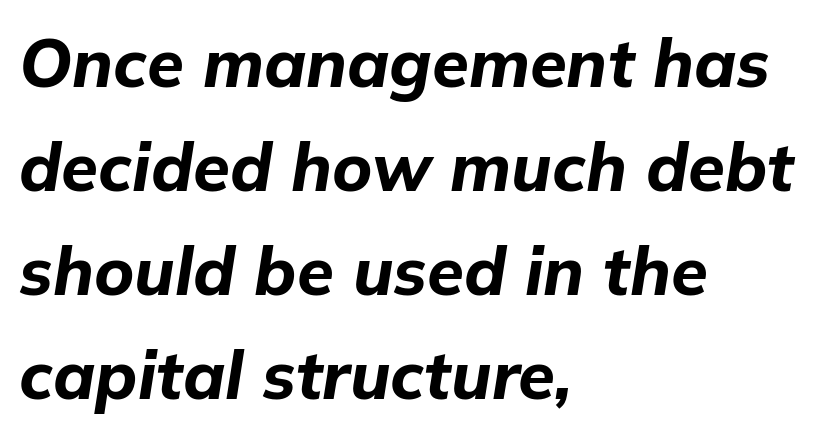
{"italic": "yes", "lean": "right", "slant_degrees": 9, "bold": "yes", "weight": "bold", "width": "normal", "stroke_contrast": "low", "x_height": "medium", "monospaced": "no", "underline": "no", "align": "left", "line_spacing": "normal", "line_spacing_ratio": 1.55, "letter_spacing": "normal", "letter_spacing_em": 0.0, "glyph_px": 67}
